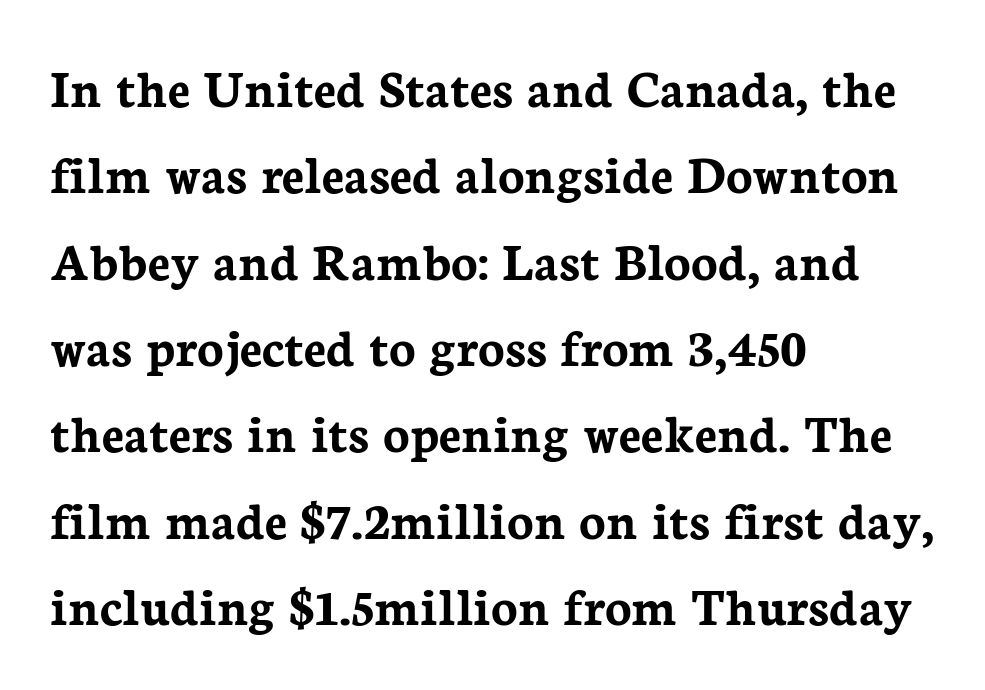
Q: Is the text bold? A: Yes.
Q: Is the text italic (slanted)? A: No, it is upright.
Q: Is the typeface a serif or a sans-serif typeface? A: Serif.
Q: Is the text underlined? A: No.
Q: How is the paragraph aligned? A: Left-aligned.
Q: Is the spacing between letters normal or unusually wide? A: Normal.
Q: Is the spacing between lines tight, normal or loose? A: Normal.
Q: Width (condensed, normal, or wide)? A: Normal.
Q: Stroke contrast? A: Low.
Q: x-height? A: Medium.
Q: Monospaced? A: No.
